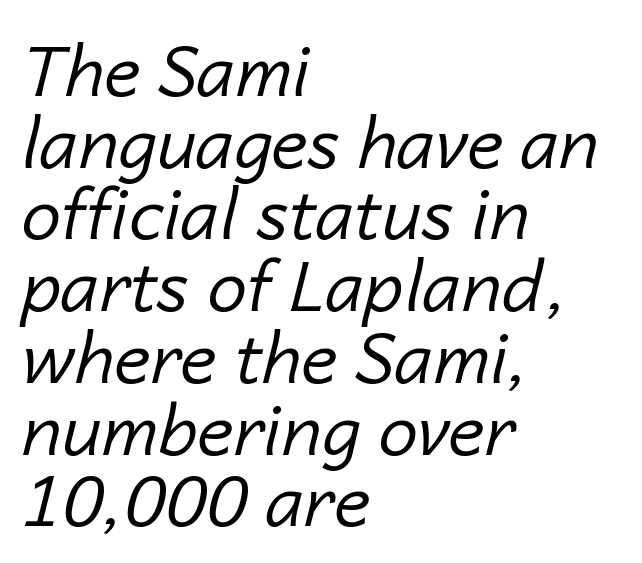
Q: Is the text bold? A: No.
Q: Is the text italic (slanted)? A: Yes, it leans right by about 14 degrees.
Q: Is the text underlined? A: No.
Q: How is the paragraph aligned? A: Left-aligned.
Q: Is the spacing between letters normal or unusually wide? A: Normal.
Q: Is the spacing between lines tight, normal or loose? A: Tight.
Q: Width (condensed, normal, or wide)? A: Normal.
Q: Stroke contrast? A: Low.
Q: x-height? A: Medium.
Q: Monospaced? A: No.
